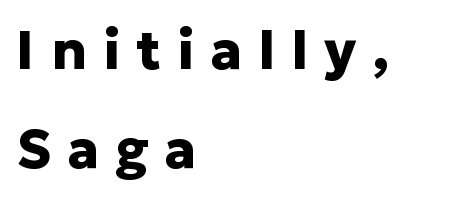
{"serif": "no", "italic": "no", "bold": "yes", "weight": "heavy", "width": "normal", "stroke_contrast": "low", "x_height": "medium", "monospaced": "no", "underline": "no", "align": "left", "line_spacing_ratio": 1.83, "letter_spacing": "wide", "letter_spacing_em": 0.3, "glyph_px": 54}
